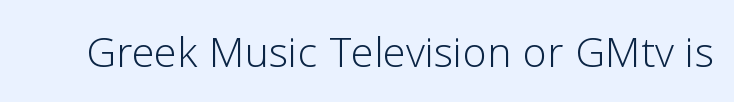
{"serif": "no", "italic": "no", "bold": "no", "weight": "light", "width": "normal", "stroke_contrast": "low", "x_height": "medium", "monospaced": "no", "underline": "no", "letter_spacing": "normal", "letter_spacing_em": 0.0, "glyph_px": 55}
